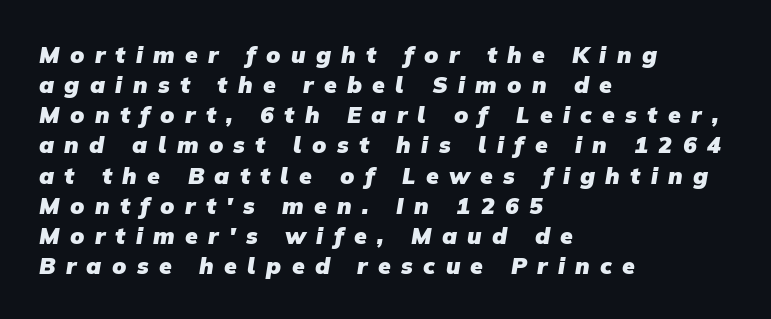
The baseline area is clear. Heft: maximum for text — a bold. Whoever set this chose a conventional vertical rhythm. Honestly, the letter spacing is so wide it's the main thing you notice.
